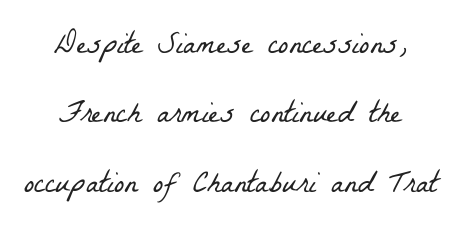
A great deal of white space separates one row of letters from the next. Does extra space separate the letters? No, they use regular spacing. The characters display serif detailing at their extremities. Looks like regular typesetting: each glyph gets only the width it needs.
